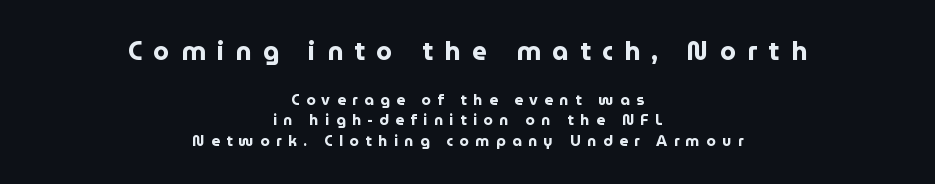
{"italic": "no", "bold": "yes", "underline": "no", "align": "center", "line_spacing": "normal", "line_spacing_ratio": 1.38, "letter_spacing": "wide", "letter_spacing_em": 0.43, "larger_block": "first", "size_ratio": 1.73, "glyph_px": 26}
